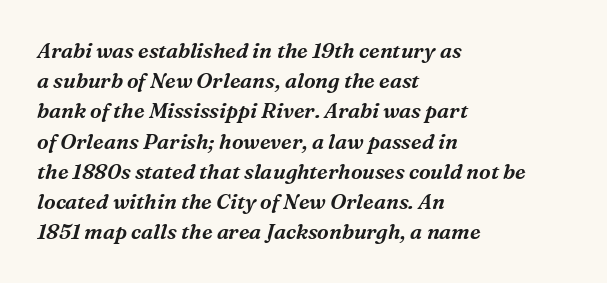
Q: Is the text italic (slanted)? A: Yes, it leans right by about 16 degrees.
Q: Is the text underlined? A: No.
Q: How is the paragraph aligned? A: Left-aligned.
Q: Is the spacing between letters normal or unusually wide? A: Normal.
Q: Is the spacing between lines tight, normal or loose? A: Normal.
